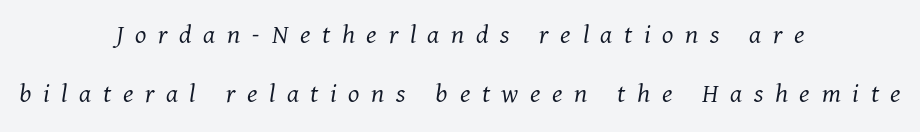
{"serif": "yes", "italic": "yes", "lean": "right", "slant_degrees": 11, "bold": "no", "weight": "light", "width": "normal", "stroke_contrast": "medium", "x_height": "medium", "monospaced": "no", "underline": "no", "align": "center", "line_spacing": "loose", "line_spacing_ratio": 2.04, "letter_spacing": "wide", "letter_spacing_em": 0.4, "glyph_px": 29}
